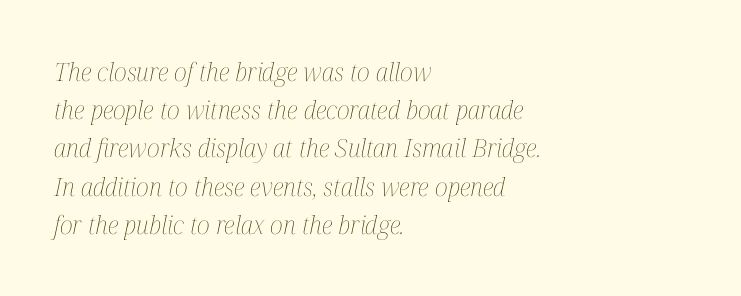
{"italic": "yes", "lean": "right", "slant_degrees": 12, "bold": "no", "underline": "no", "align": "left", "line_spacing": "normal", "line_spacing_ratio": 1.53, "letter_spacing": "normal", "letter_spacing_em": 0.0, "glyph_px": 25}
